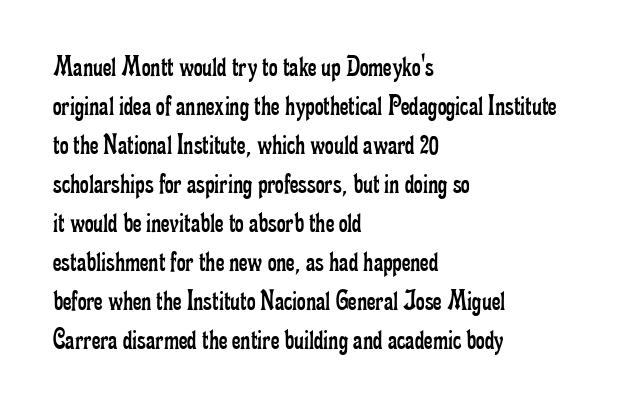
Q: Is the text bold? A: No.
Q: Is the text italic (slanted)? A: No, it is upright.
Q: Is the typeface a serif or a sans-serif typeface? A: Serif.
Q: Is the text underlined? A: No.
Q: How is the paragraph aligned? A: Left-aligned.
Q: Is the spacing between letters normal or unusually wide? A: Normal.
Q: Is the spacing between lines tight, normal or loose? A: Normal.
Q: Width (condensed, normal, or wide)? A: Condensed.
Q: Stroke contrast? A: Low.
Q: x-height? A: Small.
Q: Monospaced? A: No.
